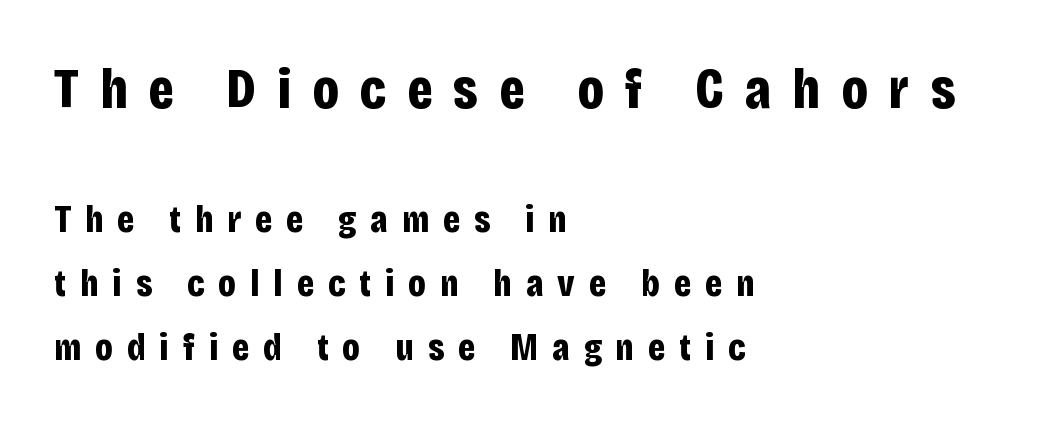
The image shows 57 px bold, condensed sans-serif type, upright; set left-aligned, normal line spacing (1.69x), unusually wide letter spacing (+0.37 em), not underlined; the first (top) block is 1.5x larger; low stroke contrast and a large x-height.
